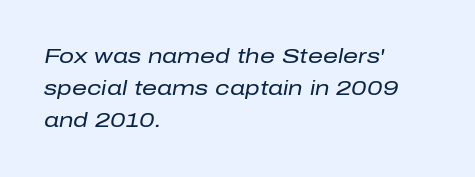
Q: Is the text bold? A: No.
Q: Is the text italic (slanted)? A: Yes, it leans right by about 10 degrees.
Q: Is the text underlined? A: No.
Q: How is the paragraph aligned? A: Left-aligned.
Q: Is the spacing between letters normal or unusually wide? A: Normal.
Q: Is the spacing between lines tight, normal or loose? A: Normal.
